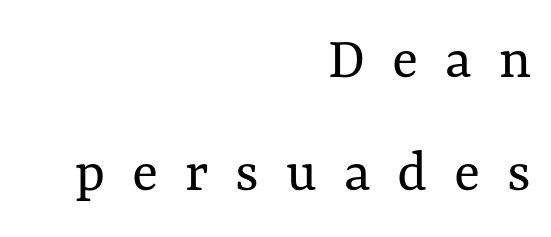
Stems and bowls with no extra thickness — not bold. Someone cranked the tracking dial way up on this one. Plain, unruled lines of type. Is this a fixed-width face? No — the glyphs have proportional, varying widths.
